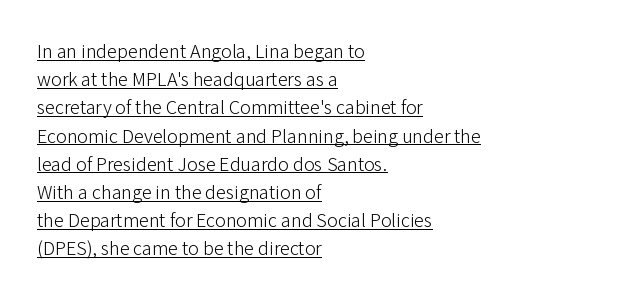
Ordinary non-slanted type is in use. These lines keep a tight, regular rhythm from letter to letter. Every row of glyphs begins at an identical x-position on the left. Heft: none added — not bold. A typographer would call this underscored text. Summary of vertical rhythm: regular, with standard interline spacing.
